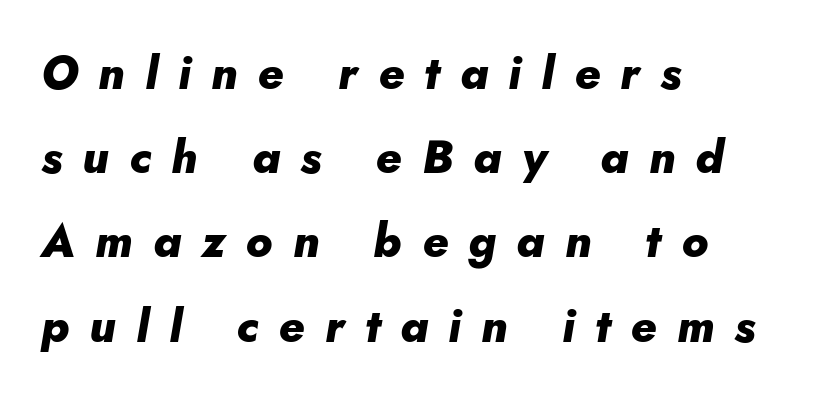
Spacing between characters has been opened up far beyond the box default. A typesetter would call this proportional, since set widths differ per character. No word sits above an underline. Every letter is thick-stroked: bold, no question.
